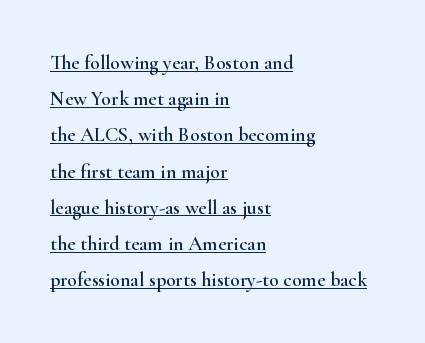
Is the letter spacing exaggerated? No — it looks like the ordinary default. The font's upright variant was chosen for this text. Has an underline been added? It has. Line starts are locked; line ends wander.
